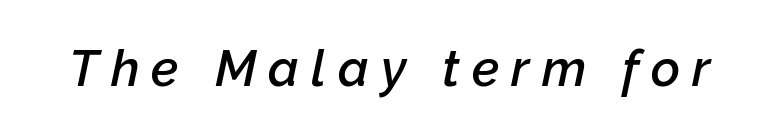
{"italic": "yes", "lean": "right", "slant_degrees": 12, "bold": "semi", "weight": "semibold", "width": "normal", "stroke_contrast": "low", "x_height": "medium", "monospaced": "no", "underline": "no", "letter_spacing": "wide", "letter_spacing_em": 0.24, "glyph_px": 50}
